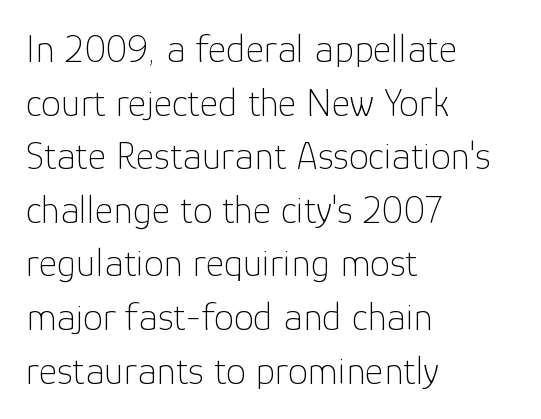
The weight tops out at a normal text grade. Vertically, the passage feels balanced, rows spaced as you'd expect. This sample is left-justified, so line endings fall wherever the words run out. The passage shown is typed in a proportional face where columns would drift.
